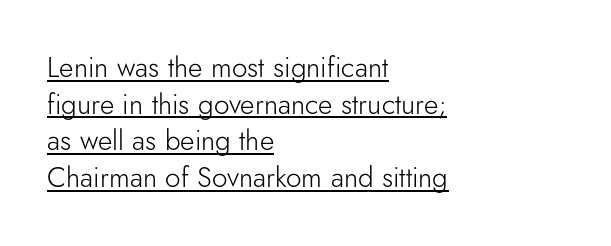
Q: Is the text bold? A: No.
Q: Is the text italic (slanted)? A: No, it is upright.
Q: Is the typeface a serif or a sans-serif typeface? A: Sans-serif.
Q: Is the text underlined? A: Yes.
Q: How is the paragraph aligned? A: Left-aligned.
Q: Is the spacing between letters normal or unusually wide? A: Normal.
Q: Is the spacing between lines tight, normal or loose? A: Normal.
Q: Width (condensed, normal, or wide)? A: Normal.
Q: Stroke contrast? A: Low.
Q: x-height? A: Small.
Q: Monospaced? A: No.
